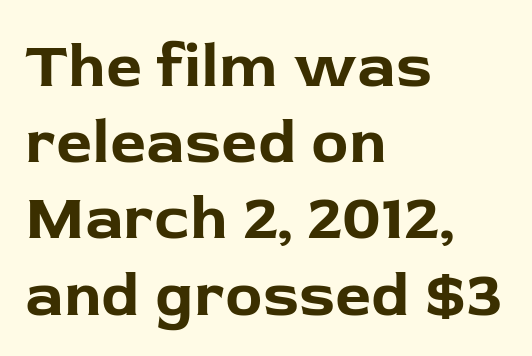
The image shows 63 px bold sans-serif type, upright; set left-aligned, line spacing 1.21x, normal letter spacing, not underlined; low stroke contrast and a medium x-height.
